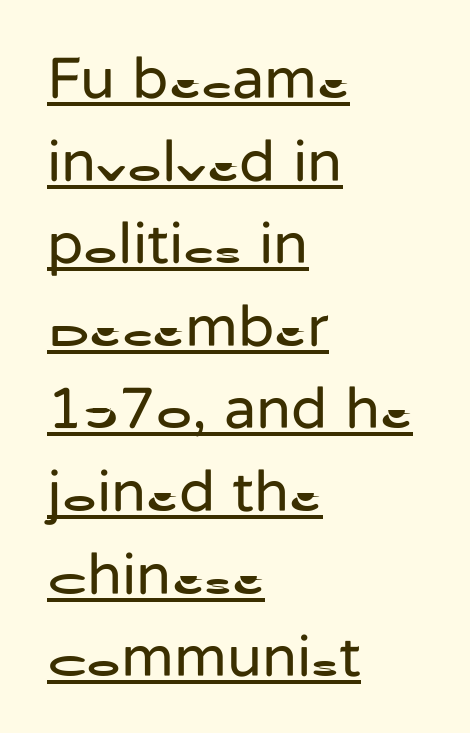
Q: Is the text bold? A: No.
Q: Is the text italic (slanted)? A: No, it is upright.
Q: Is the typeface a serif or a sans-serif typeface? A: Sans-serif.
Q: Is the text underlined? A: Yes.
Q: How is the paragraph aligned? A: Left-aligned.
Q: Is the spacing between letters normal or unusually wide? A: Normal.
Q: Is the spacing between lines tight, normal or loose? A: Normal.
Q: Width (condensed, normal, or wide)? A: Normal.
Q: Stroke contrast? A: Low.
Q: x-height? A: Medium.
Q: Monospaced? A: No.
